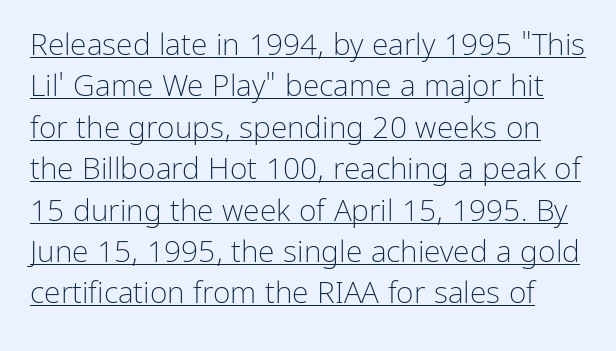
{"serif": "no", "italic": "no", "bold": "no", "weight": "light", "width": "normal", "stroke_contrast": "low", "x_height": "medium", "monospaced": "no", "underline": "yes", "line_spacing": "normal", "line_spacing_ratio": 1.38, "letter_spacing": "normal", "letter_spacing_em": 0.0, "glyph_px": 30}
